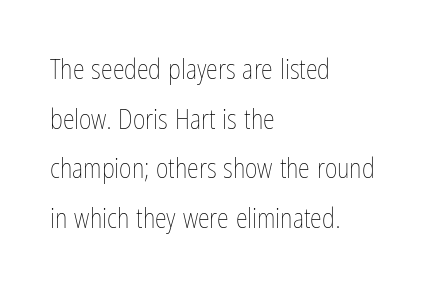
The image shows 27 px text type, upright; set left-aligned, line spacing 1.84x, normal letter spacing, not underlined.
